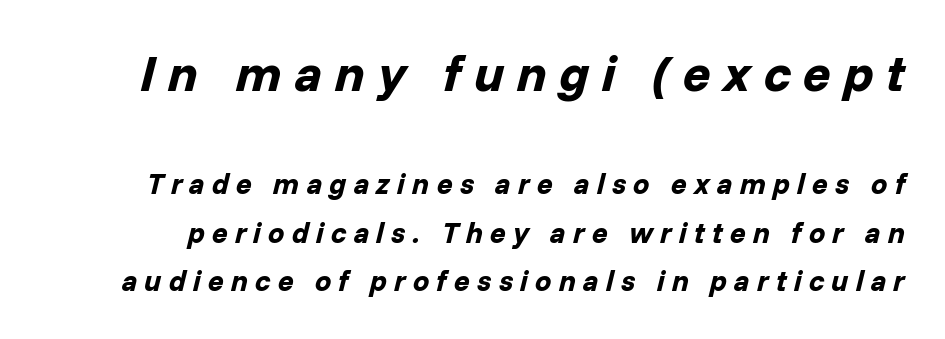
{"italic": "yes", "lean": "right", "slant_degrees": 14, "bold": "yes", "weight": "bold", "width": "normal", "stroke_contrast": "low", "x_height": "medium", "monospaced": "no", "underline": "no", "line_spacing": "normal", "line_spacing_ratio": 1.66, "letter_spacing": "wide", "letter_spacing_em": 0.25, "larger_block": "first", "size_ratio": 1.76, "glyph_px": 51}
